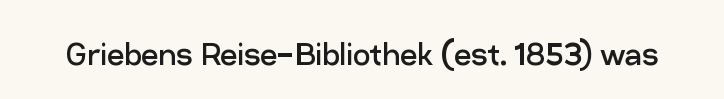
{"serif": "no", "italic": "no", "bold": "no", "weight": "regular", "width": "normal", "stroke_contrast": "low", "x_height": "medium", "monospaced": "no", "underline": "no", "letter_spacing": "normal", "letter_spacing_em": 0.0, "glyph_px": 38}
